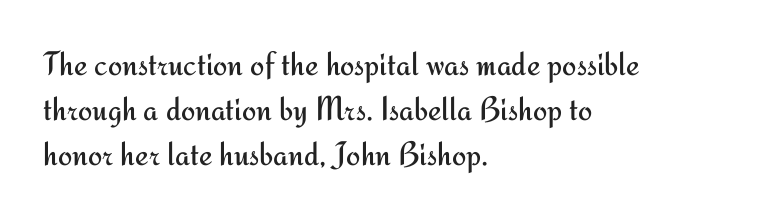
The rendering uses natural spacing where letterforms have individual widths. Is there much room between lines? A standard amount, neither cramped nor airy. This rendering features lettering with no underline. These lines are composed in type without serifs.
